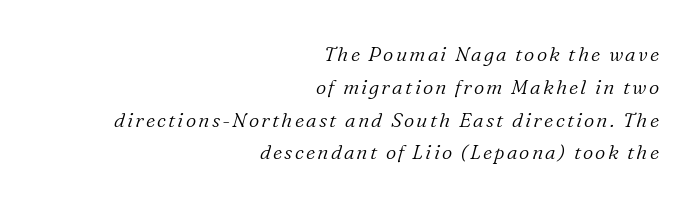
The image shows 20 px text type, italic (leaning right); set right-aligned, normal line spacing (1.64x), not underlined.
